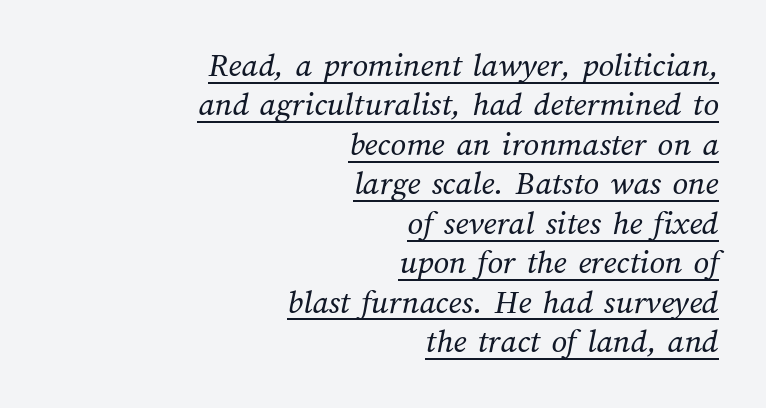
Q: Is the text bold? A: No.
Q: Is the text underlined? A: Yes.
Q: How is the paragraph aligned? A: Right-aligned.
Q: Is the spacing between letters normal or unusually wide? A: Normal.
Q: Width (condensed, normal, or wide)? A: Normal.
Q: Stroke contrast? A: Medium.
Q: x-height? A: Medium.
Q: Monospaced? A: No.
